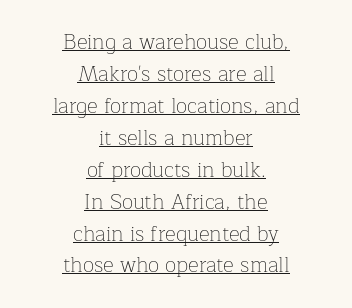
The image shows 21 px text type, upright; set centered, normal line spacing (1.52x), normal letter spacing, underlined.
